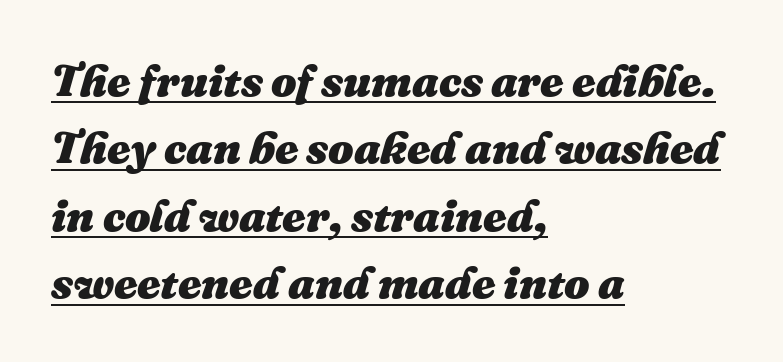
{"italic": "yes", "lean": "right", "slant_degrees": 16, "bold": "yes", "weight": "heavy", "width": "normal", "stroke_contrast": "medium", "x_height": "medium", "monospaced": "no", "underline": "yes", "align": "left", "line_spacing": "normal", "line_spacing_ratio": 1.5, "letter_spacing": "normal", "letter_spacing_em": 0.0, "glyph_px": 45}
